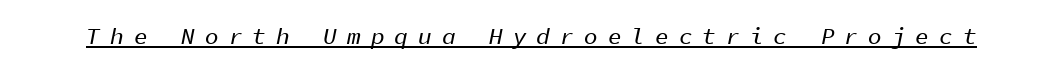
The image shows 23 px text type, italic (leaning right); set unusually wide letter spacing (+0.43 em), underlined.
